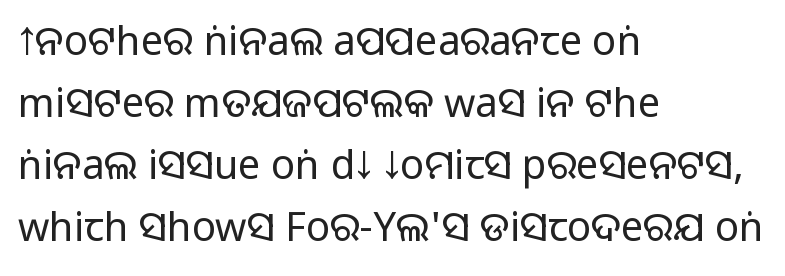
This sample keeps an unexceptional amount of space between lines. Letters have the restrained weight of plain body copy at most. The rendering uses natural spacing where letterforms have individual widths. Left-aligned paragraph, ragged on the right. Here the glyphs are tracked normally, forming tight word shapes.
